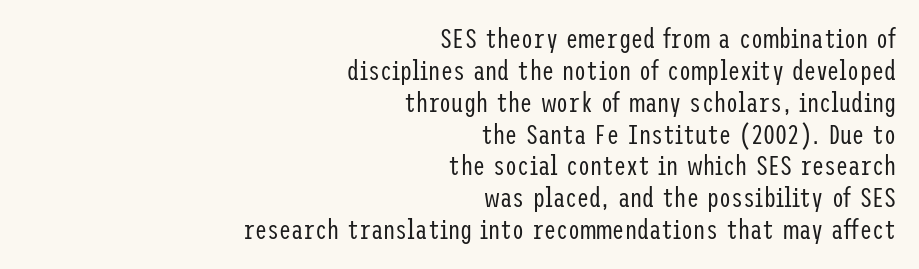
The image shows 27 px text type, upright; set right-aligned, line spacing 1.18x, normal letter spacing, not underlined.
